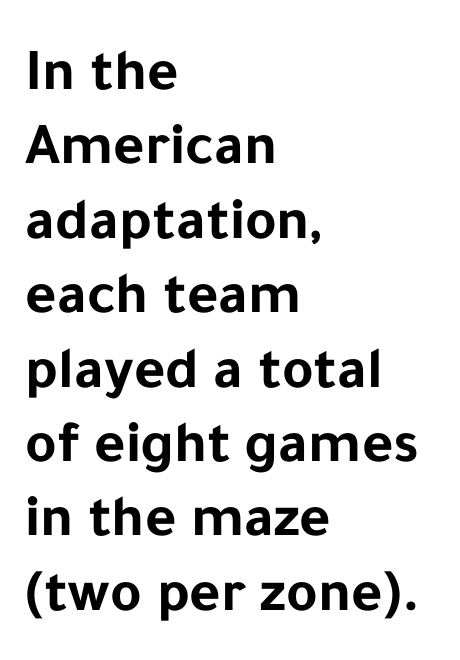
Q: Is the text bold? A: Yes.
Q: Is the text italic (slanted)? A: No, it is upright.
Q: Is the typeface a serif or a sans-serif typeface? A: Sans-serif.
Q: Is the text underlined? A: No.
Q: How is the paragraph aligned? A: Left-aligned.
Q: Is the spacing between letters normal or unusually wide? A: Normal.
Q: Width (condensed, normal, or wide)? A: Normal.
Q: Stroke contrast? A: Low.
Q: x-height? A: Medium.
Q: Monospaced? A: No.
